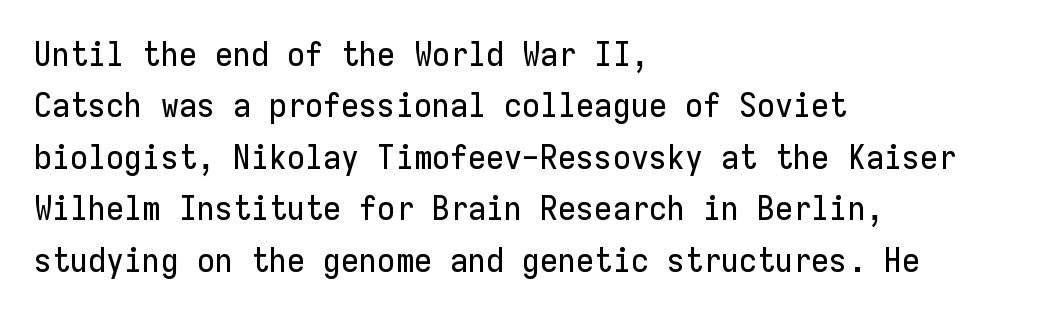
Q: Is the text italic (slanted)? A: No, it is upright.
Q: Is the typeface a serif or a sans-serif typeface? A: Sans-serif.
Q: Is the text underlined? A: No.
Q: How is the paragraph aligned? A: Left-aligned.
Q: Is the spacing between letters normal or unusually wide? A: Normal.
Q: Is the spacing between lines tight, normal or loose? A: Normal.
Q: Width (condensed, normal, or wide)? A: Normal.
Q: Stroke contrast? A: Low.
Q: x-height? A: Medium.
Q: Monospaced? A: Yes.
